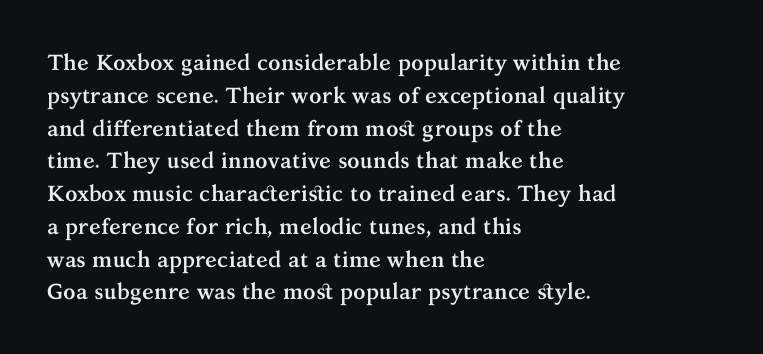
The image shows 22 px bold type, upright; set left-aligned, normal line spacing (1.49x), normal letter spacing, not underlined.
